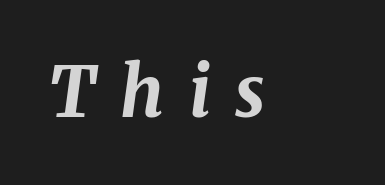
The image shows 70 px bold type, italic (leaning right); set unusually wide letter spacing (+0.35 em), not underlined; medium stroke contrast and a medium x-height.
